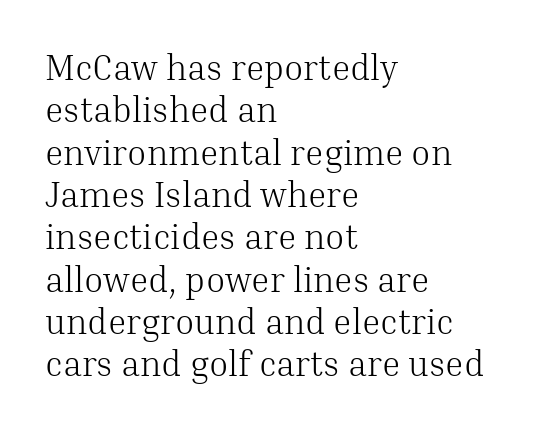
Q: Is the text bold? A: No.
Q: Is the text italic (slanted)? A: No, it is upright.
Q: Is the typeface a serif or a sans-serif typeface? A: Serif.
Q: Is the text underlined? A: No.
Q: How is the paragraph aligned? A: Left-aligned.
Q: Is the spacing between letters normal or unusually wide? A: Normal.
Q: Width (condensed, normal, or wide)? A: Normal.
Q: Stroke contrast? A: Medium.
Q: x-height? A: Medium.
Q: Monospaced? A: No.
